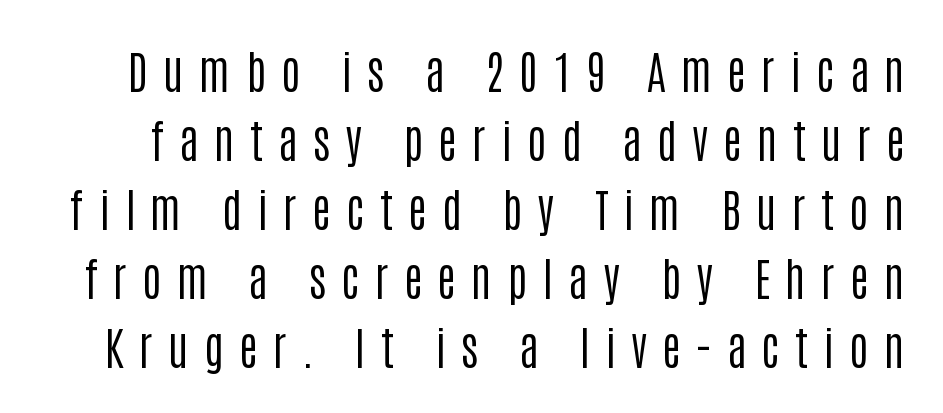
The image shows 46 px regular-weight, condensed sans-serif type, upright; set normal line spacing (1.5x), unusually wide letter spacing (+0.33 em), not underlined; low stroke contrast and a large x-height.
